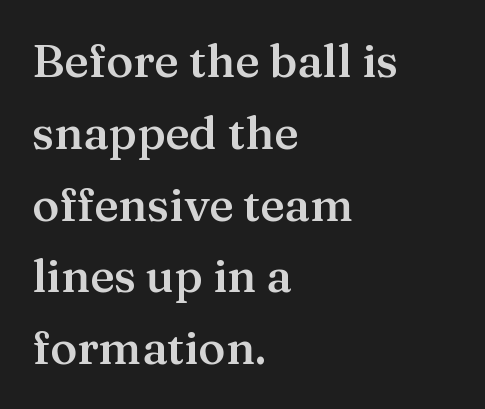
Q: Is the text bold? A: Semi-bold.
Q: Is the text italic (slanted)? A: No, it is upright.
Q: Is the typeface a serif or a sans-serif typeface? A: Serif.
Q: Is the text underlined? A: No.
Q: How is the paragraph aligned? A: Left-aligned.
Q: Is the spacing between letters normal or unusually wide? A: Normal.
Q: Is the spacing between lines tight, normal or loose? A: Normal.
Q: Width (condensed, normal, or wide)? A: Normal.
Q: Stroke contrast? A: Medium.
Q: x-height? A: Medium.
Q: Monospaced? A: No.
